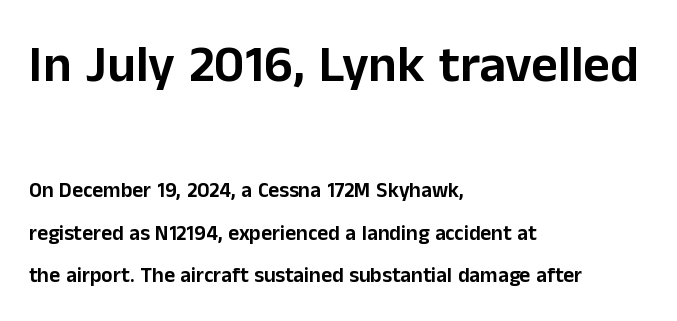
This block would shrink considerably if given ordinary leading; it's expanded now. No word sits above an underline. Designer's note — italics off, roman on. Font category for this specimen: sans-serif. Larger block? The one above; the one below is distinctly smaller.
